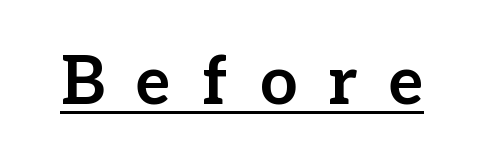
{"serif": "yes", "italic": "no", "bold": "yes", "weight": "bold", "width": "normal", "stroke_contrast": "low", "x_height": "medium", "monospaced": "no", "underline": "yes", "letter_spacing": "wide", "letter_spacing_em": 0.48, "glyph_px": 66}
